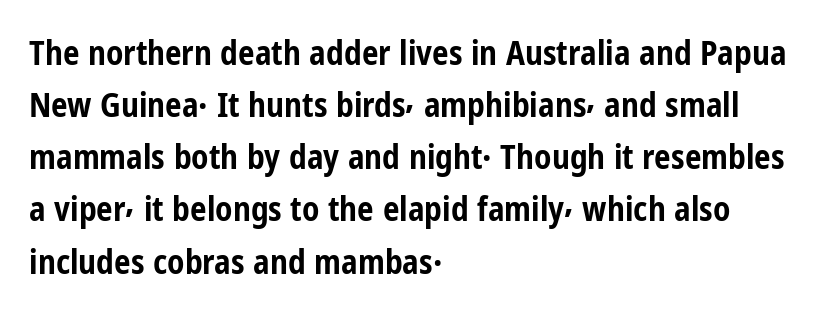
Q: Is the text bold? A: Yes.
Q: Is the text italic (slanted)? A: No, it is upright.
Q: Is the typeface a serif or a sans-serif typeface? A: Sans-serif.
Q: Is the text underlined? A: No.
Q: How is the paragraph aligned? A: Left-aligned.
Q: Is the spacing between letters normal or unusually wide? A: Normal.
Q: Is the spacing between lines tight, normal or loose? A: Normal.
Q: Width (condensed, normal, or wide)? A: Condensed.
Q: Stroke contrast? A: Low.
Q: x-height? A: Medium.
Q: Monospaced? A: No.
